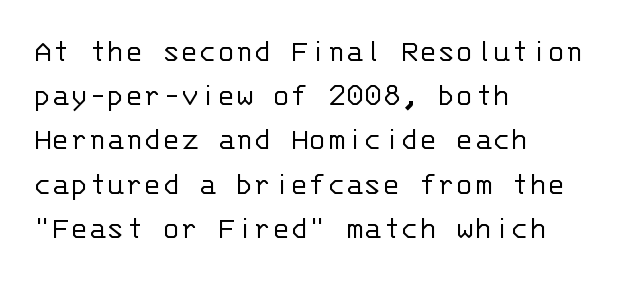
{"serif": "no", "italic": "no", "bold": "no", "weight": "light", "width": "normal", "stroke_contrast": "low", "x_height": "large", "monospaced": "yes", "underline": "no", "align": "left", "line_spacing": "normal", "line_spacing_ratio": 1.3, "letter_spacing": "normal", "letter_spacing_em": 0.0, "glyph_px": 34}
